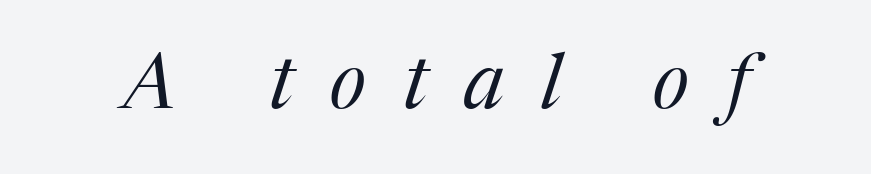
{"serif": "yes", "italic": "yes", "lean": "right", "slant_degrees": 17, "bold": "no", "weight": "regular", "width": "normal", "stroke_contrast": "medium", "x_height": "medium", "monospaced": "no", "underline": "no", "letter_spacing": "wide", "letter_spacing_em": 0.48, "glyph_px": 77}
